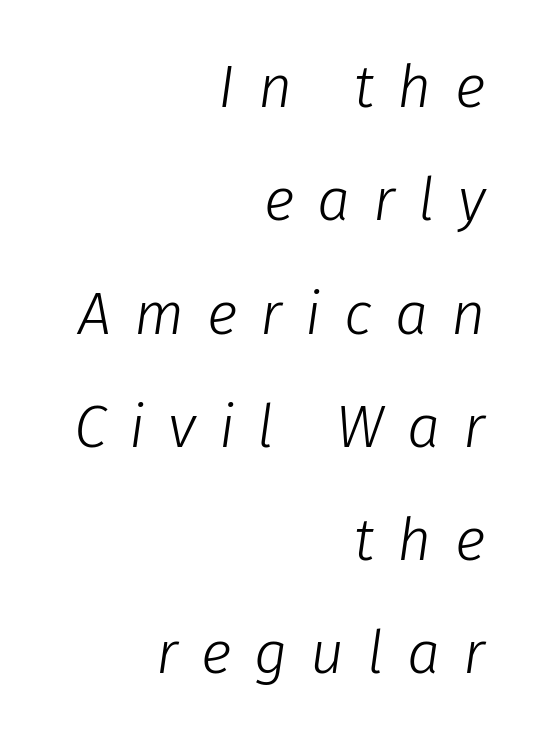
Q: Is the text bold? A: No.
Q: Is the text italic (slanted)? A: Yes, it leans right by about 8 degrees.
Q: Is the text underlined? A: No.
Q: How is the paragraph aligned? A: Right-aligned.
Q: Is the spacing between letters normal or unusually wide? A: Unusually wide.
Q: Is the spacing between lines tight, normal or loose? A: Loose.
Q: Width (condensed, normal, or wide)? A: Normal.
Q: Stroke contrast? A: Low.
Q: x-height? A: Medium.
Q: Monospaced? A: No.
